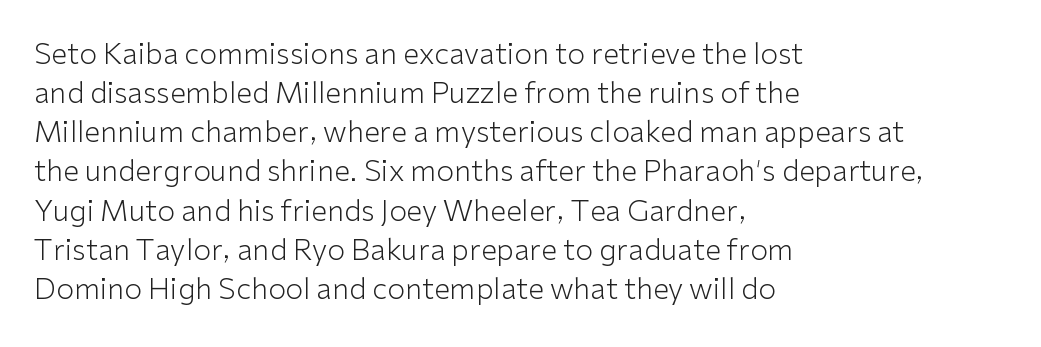
Normally led — the rows are evenly, conventionally spaced. Is the type heavy? It reads as light-to-regular instead. A roman cut, with each character standing at attention. Here the designer chose a conventional face with non-uniform glyph widths. Type style note: lacks serifs. Any mark beneath the type? The region is blank.
